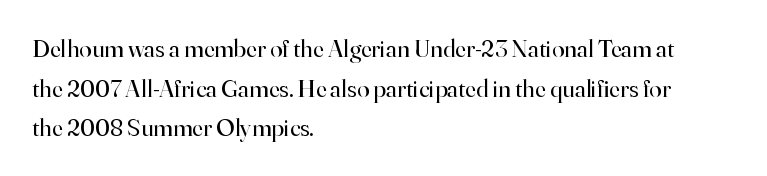
The image shows 25 px text type, upright; set left-aligned, normal line spacing (1.59x), normal letter spacing, not underlined.
